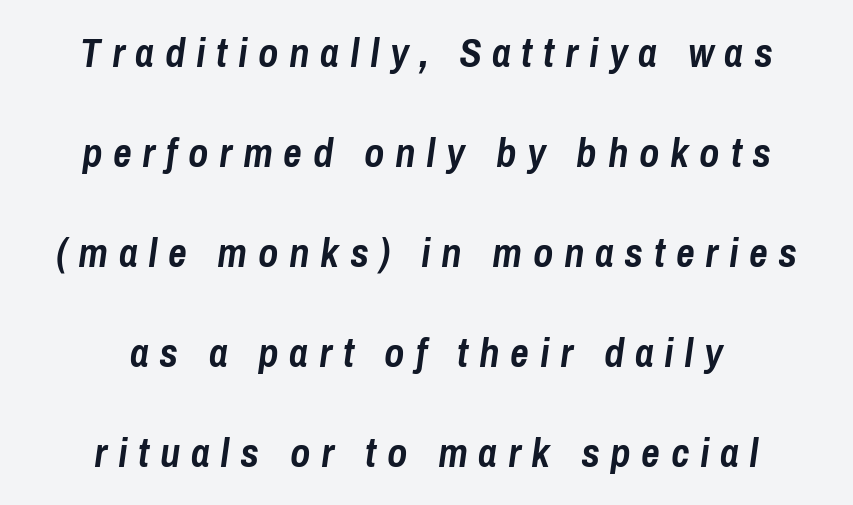
{"italic": "yes", "lean": "right", "slant_degrees": 8, "bold": "yes", "weight": "semibold", "width": "condensed", "stroke_contrast": "low", "x_height": "medium", "monospaced": "no", "underline": "no", "align": "center", "line_spacing": "loose", "line_spacing_ratio": 2.44, "letter_spacing": "wide", "letter_spacing_em": 0.26, "glyph_px": 41}
